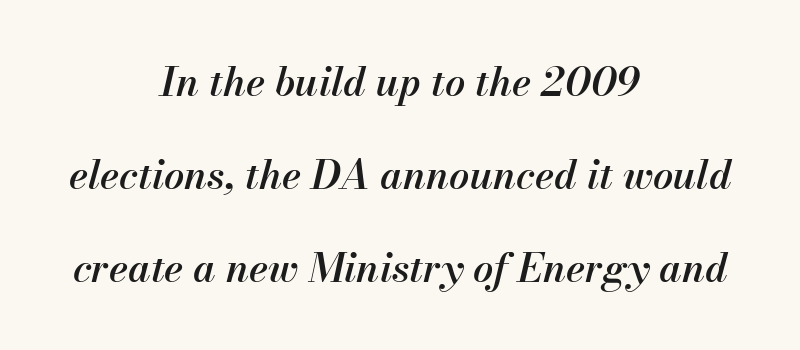
Q: Is the text bold? A: Semi-bold.
Q: Is the text italic (slanted)? A: Yes, it leans right by about 13 degrees.
Q: Is the text underlined? A: No.
Q: How is the paragraph aligned? A: Centered.
Q: Is the spacing between letters normal or unusually wide? A: Normal.
Q: Is the spacing between lines tight, normal or loose? A: Loose.
Q: Width (condensed, normal, or wide)? A: Normal.
Q: Stroke contrast? A: Medium.
Q: x-height? A: Small.
Q: Monospaced? A: No.
